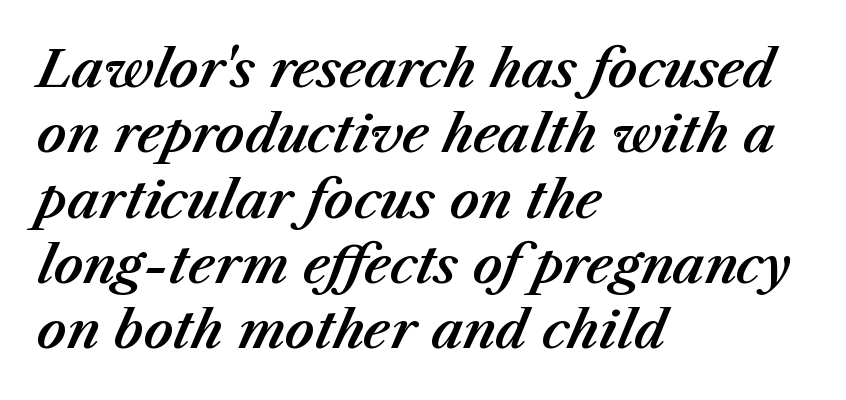
Character widths vary here, with narrow letters taking less room than wide ones. Line starts are locked; line ends wander. Glance below the letters and you will spot only blank space. Students, observe: this is what conventionally led text looks like. An italicized treatment has been applied to the whole sample.
